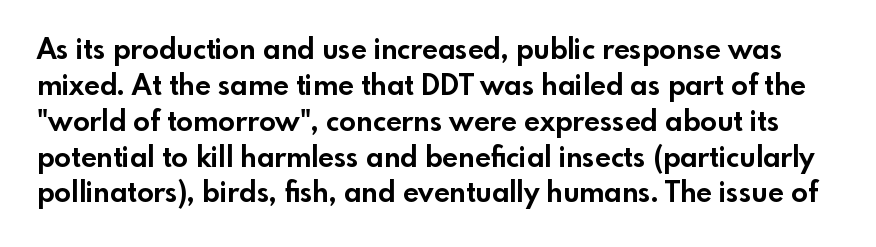
Do the characters align in a grid? No, the font is proportional. These lines sit exactly where default settings would place them. Quick note: underline off. You can tell from the bare stems that sans-serif type was used.
